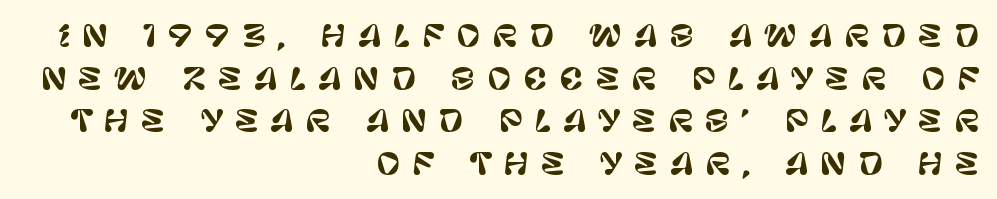
Q: Is the text italic (slanted)? A: Yes.
Q: Is the typeface a serif or a sans-serif typeface? A: Sans-serif.
Q: Is the text underlined? A: No.
Q: How is the paragraph aligned? A: Right-aligned.
Q: Is the spacing between letters normal or unusually wide? A: Unusually wide.
Q: Is the spacing between lines tight, normal or loose? A: Normal.
Q: Width (condensed, normal, or wide)? A: Normal.
Q: Stroke contrast? A: Low.
Q: x-height? A: Large.
Q: Monospaced? A: No.
